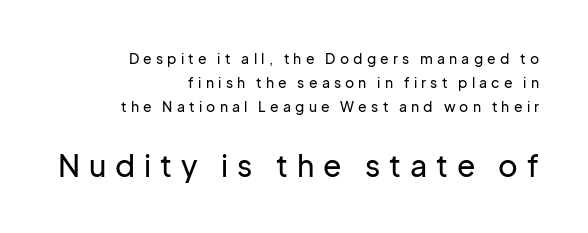
{"serif": "no", "italic": "no", "width": "normal", "stroke_contrast": "low", "x_height": "medium", "monospaced": "no", "underline": "no", "align": "right", "line_spacing_ratio": 1.71, "letter_spacing": "wide", "letter_spacing_em": 0.3, "larger_block": "second", "size_ratio": 2.14, "glyph_px": 30}
